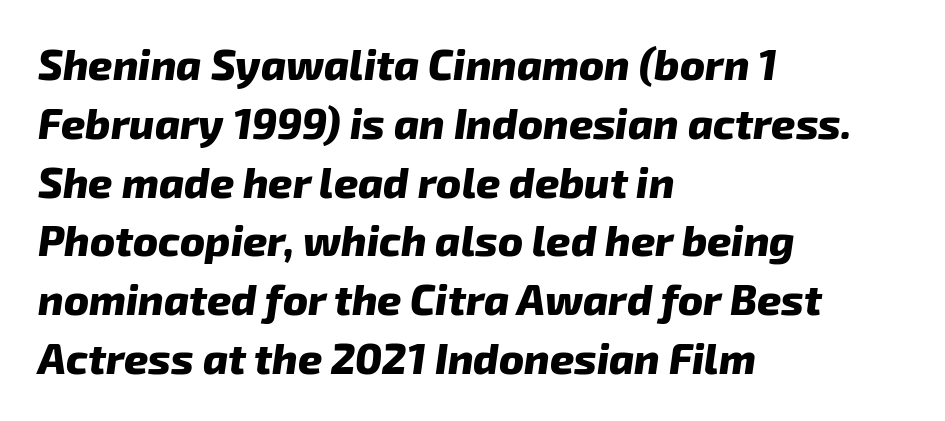
Q: Is the text bold? A: Yes.
Q: Is the text italic (slanted)? A: Yes, it leans right by about 8 degrees.
Q: Is the text underlined? A: No.
Q: How is the paragraph aligned? A: Left-aligned.
Q: Is the spacing between letters normal or unusually wide? A: Normal.
Q: Is the spacing between lines tight, normal or loose? A: Normal.
Q: Width (condensed, normal, or wide)? A: Normal.
Q: Stroke contrast? A: Low.
Q: x-height? A: Medium.
Q: Monospaced? A: No.
